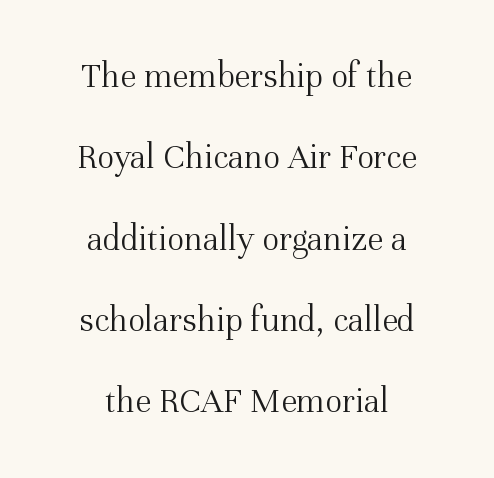
{"serif": "yes", "italic": "no", "bold": "no", "weight": "light", "width": "normal", "stroke_contrast": "medium", "x_height": "medium", "monospaced": "no", "underline": "no", "align": "center", "line_spacing": "loose", "line_spacing_ratio": 2.26, "letter_spacing": "normal", "letter_spacing_em": 0.0, "glyph_px": 36}
